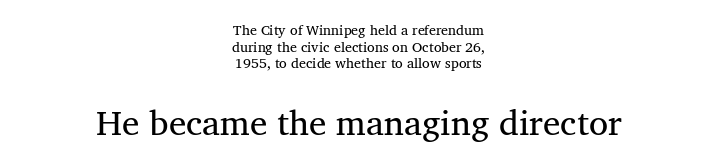
Q: Is the text bold? A: No.
Q: Is the text italic (slanted)? A: No, it is upright.
Q: Is the typeface a serif or a sans-serif typeface? A: Serif.
Q: Is the text underlined? A: No.
Q: How is the paragraph aligned? A: Centered.
Q: Is the spacing between letters normal or unusually wide? A: Normal.
Q: Which block of text is set in a larger size, the first (top) or the second (bottom)? A: The second (bottom) one.
Q: Width (condensed, normal, or wide)? A: Normal.
Q: Stroke contrast? A: Medium.
Q: x-height? A: Medium.
Q: Monospaced? A: No.
